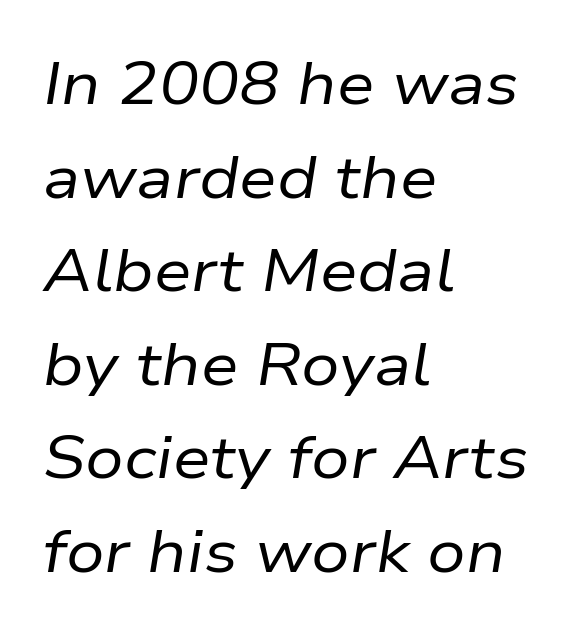
Here the designer chose a conventional face with non-uniform glyph widths. Stem width sits at or under what a default text font uses. Compared with ordinary roman type, these characters are visibly tilted. The zone under the glyphs is completely vacant.
